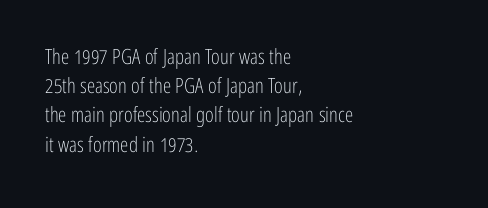
Q: Is the text bold? A: No.
Q: Is the text italic (slanted)? A: No, it is upright.
Q: Is the text underlined? A: No.
Q: How is the paragraph aligned? A: Left-aligned.
Q: Is the spacing between letters normal or unusually wide? A: Normal.
Q: Is the spacing between lines tight, normal or loose? A: Normal.
